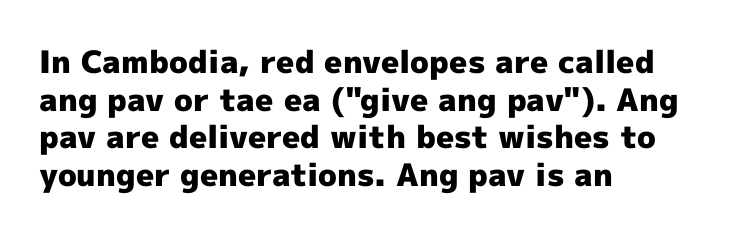
The image shows 31 px heavy sans-serif type, upright; set left-aligned, line spacing 1.21x, normal letter spacing, not underlined; a medium x-height.
